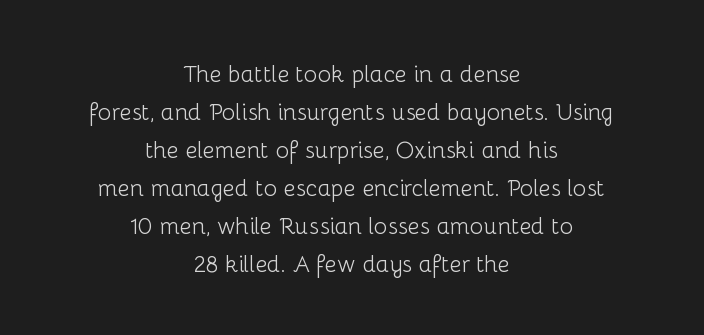
The image shows 23 px text type, upright; set centered, normal line spacing (1.65x), normal letter spacing, not underlined.
